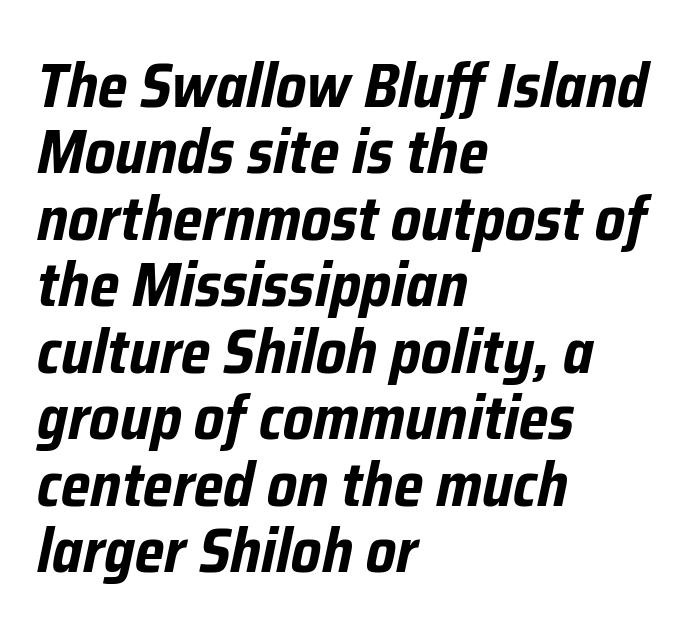
Typesetter's note: full bold, strokes at maximum text heaviness. Think of a printed novel: that variable character pitch is what you see here. The rendering keeps characters at their native spacing. Every row of glyphs begins at an identical x-position on the left.
